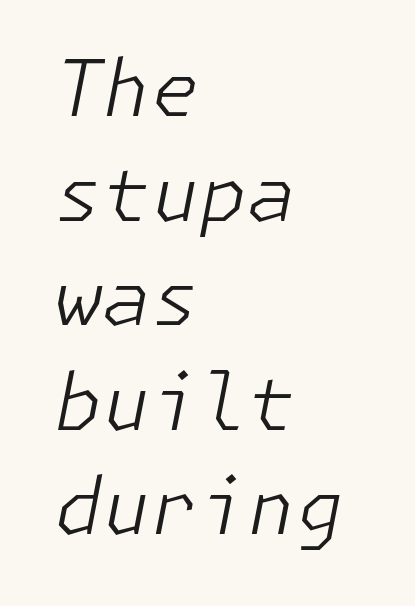
The image shows 78 px light type, italic (leaning right); set left-aligned, normal line spacing (1.34x), normal letter spacing, not underlined; low stroke contrast and a medium x-height.
